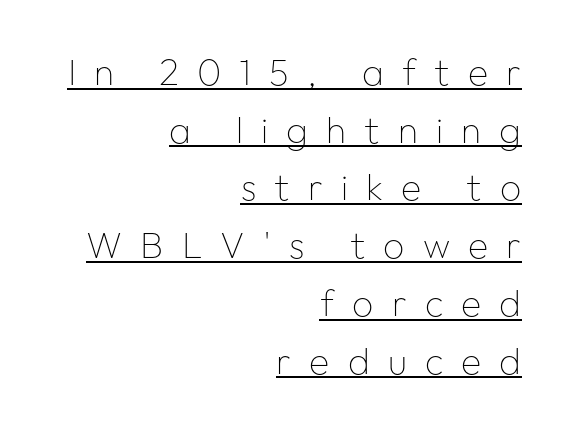
This rendering uses right alignment, leaving the left contour irregular. The typeface has the unassuming heft of standard copy or less. Nothing sits at the stroke ends, so this counts as sans-serif. Beneath each row of characters lies a ruled line. The face used here is proportionally spaced, like ordinary book or web type. The horizontal fit of the characters is loose and conspicuously gappy.
